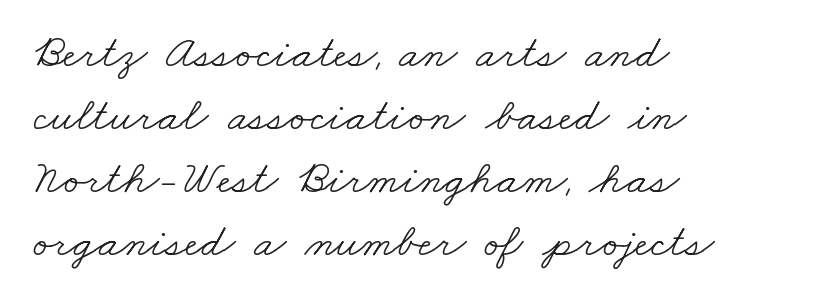
Underlining? Definitely not there. Leading matches the norm, producing a regular column. Note the varied advance widths — an 'i' is clearly narrower than an 'm'. In terms of letterspacing, this is plain default setting.
